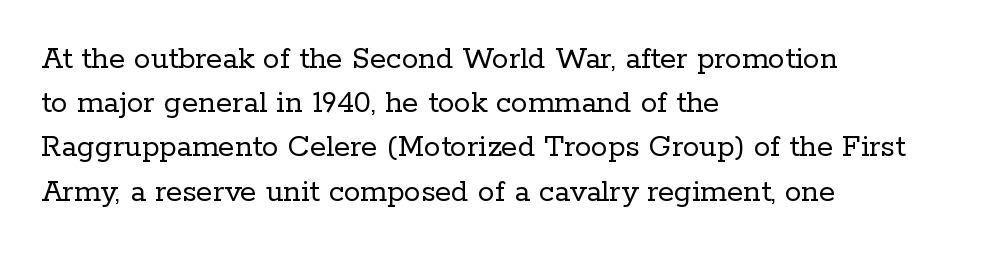
The image shows 33 px regular-weight serif type, upright; set left-aligned, normal line spacing (1.34x), normal letter spacing, not underlined; low stroke contrast and a medium x-height.
